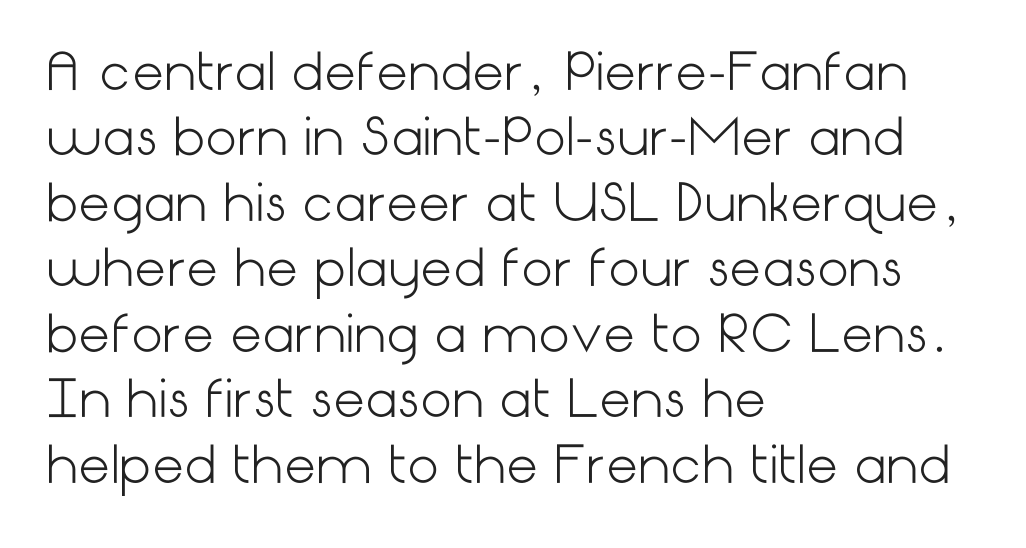
The image shows 50 px light sans-serif type, upright; set left-aligned, normal line spacing (1.31x), normal letter spacing, not underlined; low stroke contrast and a medium x-height.
